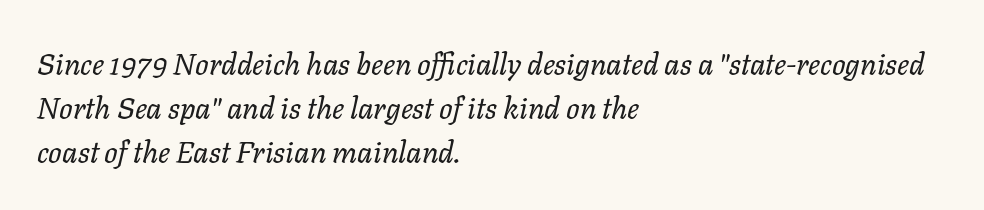
{"italic": "yes", "lean": "right", "slant_degrees": 11, "bold": "no", "weight": "regular", "width": "normal", "stroke_contrast": "low", "x_height": "medium", "monospaced": "no", "underline": "no", "align": "left", "line_spacing": "normal", "line_spacing_ratio": 1.47, "letter_spacing": "normal", "letter_spacing_em": 0.0, "glyph_px": 30}
